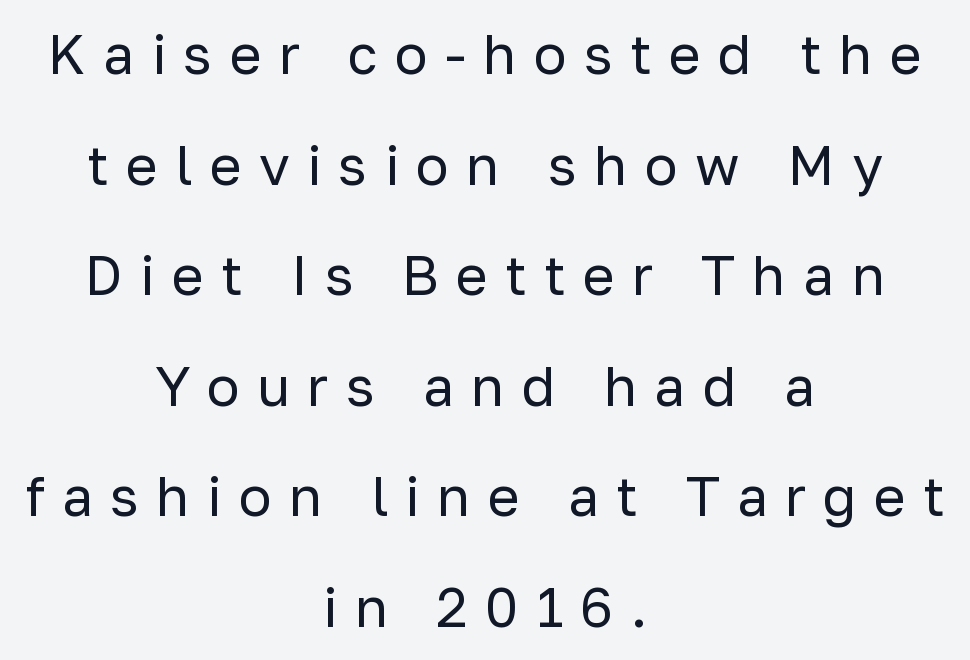
Q: Is the text bold? A: No.
Q: Is the text italic (slanted)? A: No, it is upright.
Q: Is the typeface a serif or a sans-serif typeface? A: Sans-serif.
Q: Is the text underlined? A: No.
Q: How is the paragraph aligned? A: Centered.
Q: Is the spacing between letters normal or unusually wide? A: Unusually wide.
Q: Is the spacing between lines tight, normal or loose? A: Loose.
Q: Width (condensed, normal, or wide)? A: Normal.
Q: Stroke contrast? A: Low.
Q: x-height? A: Medium.
Q: Monospaced? A: No.
